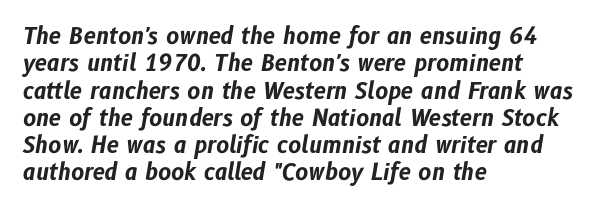
Weight check: bold — yes, fully. Tracking here is standard; glyphs follow each other at the usual distance. A classic flush-left, rag-right setting is used for this passage. When letters slant like this, we call the style italic.
